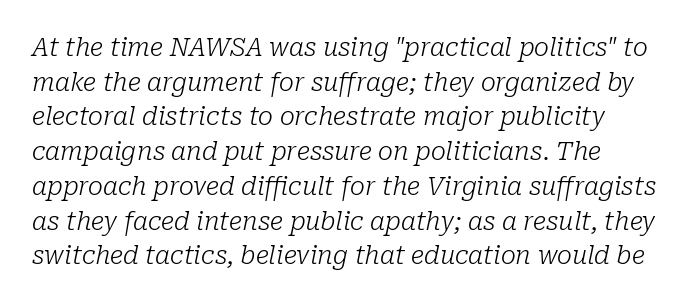
The gaps between neighbouring characters are ordinary and unremarkable. Summary of weight: not heavy and not bold. Beneath every word, the page is bare. Vertical spacing — default. Style check: oblique.
